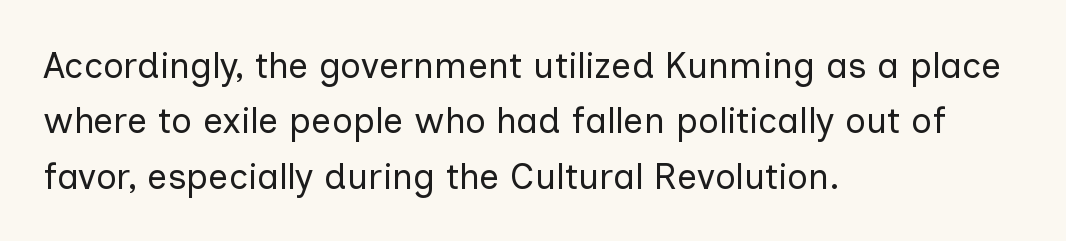
Q: Is the text bold? A: No.
Q: Is the text italic (slanted)? A: No, it is upright.
Q: Is the typeface a serif or a sans-serif typeface? A: Sans-serif.
Q: Is the text underlined? A: No.
Q: How is the paragraph aligned? A: Left-aligned.
Q: Is the spacing between letters normal or unusually wide? A: Normal.
Q: Is the spacing between lines tight, normal or loose? A: Normal.
Q: Width (condensed, normal, or wide)? A: Normal.
Q: Stroke contrast? A: Low.
Q: x-height? A: Medium.
Q: Monospaced? A: No.
